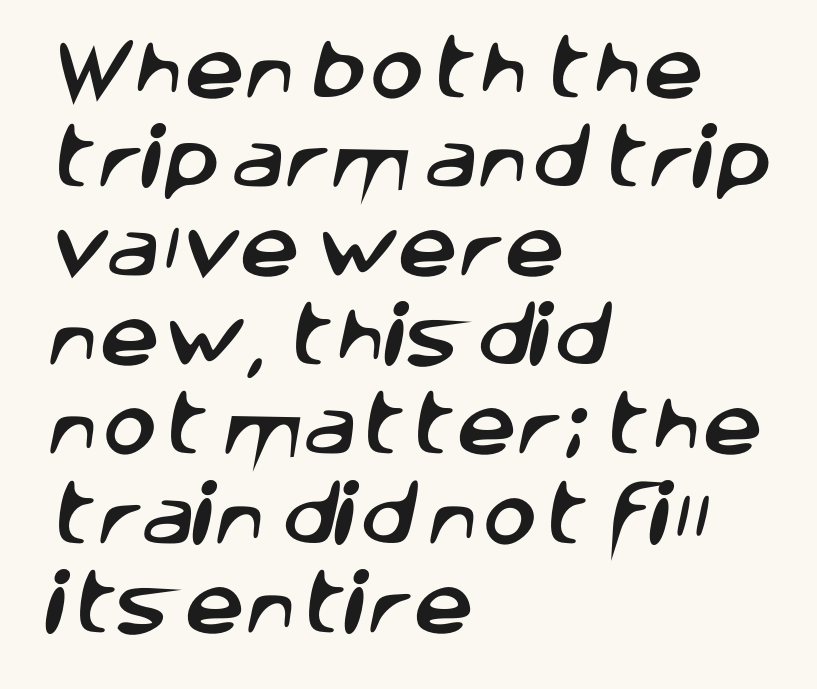
Font category for this specimen: sans-serif. The space between consecutive lines is moderate. Nothing unusual about the tracking: characters are spaced as the font intends. Short and long lines alike share a common starting point at left. Varying glyph widths throughout — classic text-font behaviour.
